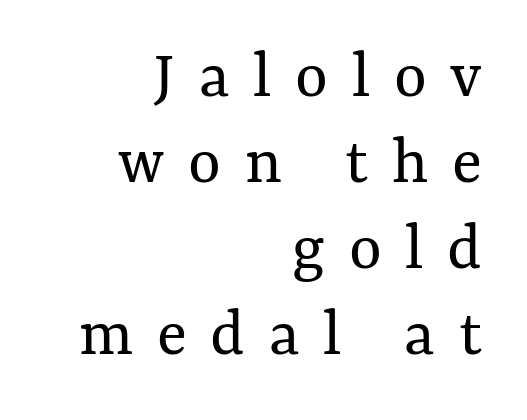
The image shows 70 px regular-weight type, upright; set right-aligned, line spacing 1.23x, unusually wide letter spacing (+0.34 em), not underlined; medium stroke contrast and a medium x-height.
